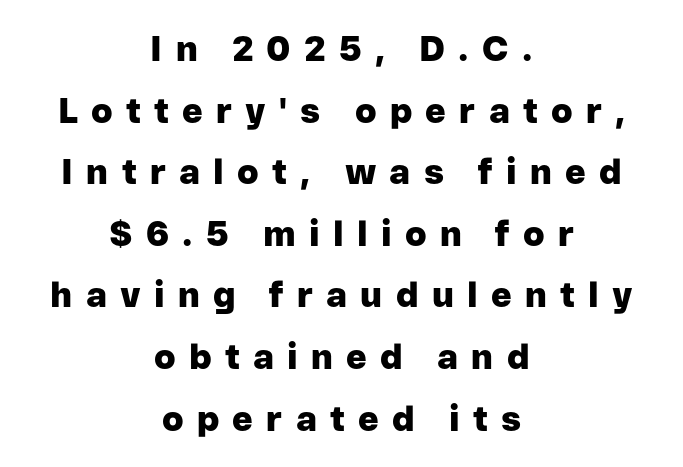
The image shows 35 px heavy sans-serif type, upright; set centered, line spacing 1.76x, unusually wide letter spacing (+0.38 em), not underlined; low stroke contrast and a medium x-height.
